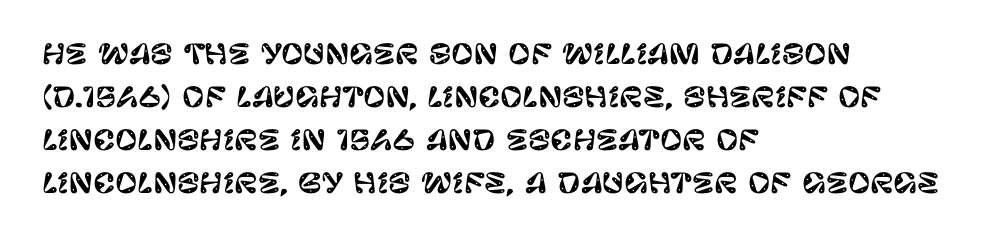
{"underline": "no", "align": "left", "line_spacing": "normal", "line_spacing_ratio": 1.59, "letter_spacing": "normal", "letter_spacing_em": 0.0, "glyph_px": 27}
